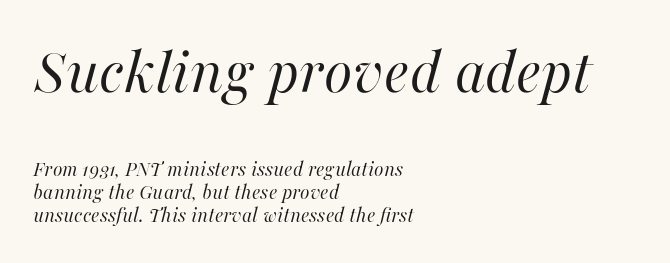
Typeset ragged right — the left edge is the straight one. Letter spacing: default. In this sample the first text group is rendered at the bigger scale. Spacing verdict: proportional, widths tailored to each character. This block would grow much taller if given ordinary leading; it's compressed now. The passage shown leans; its letterforms are oblique.
